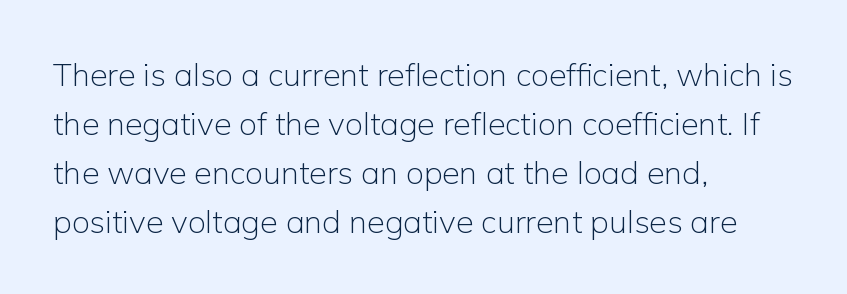
Q: Is the text bold? A: No.
Q: Is the text italic (slanted)? A: No, it is upright.
Q: Is the typeface a serif or a sans-serif typeface? A: Sans-serif.
Q: Is the text underlined? A: No.
Q: How is the paragraph aligned? A: Left-aligned.
Q: Is the spacing between letters normal or unusually wide? A: Normal.
Q: Is the spacing between lines tight, normal or loose? A: Normal.
Q: Width (condensed, normal, or wide)? A: Normal.
Q: Stroke contrast? A: Low.
Q: x-height? A: Medium.
Q: Monospaced? A: No.
